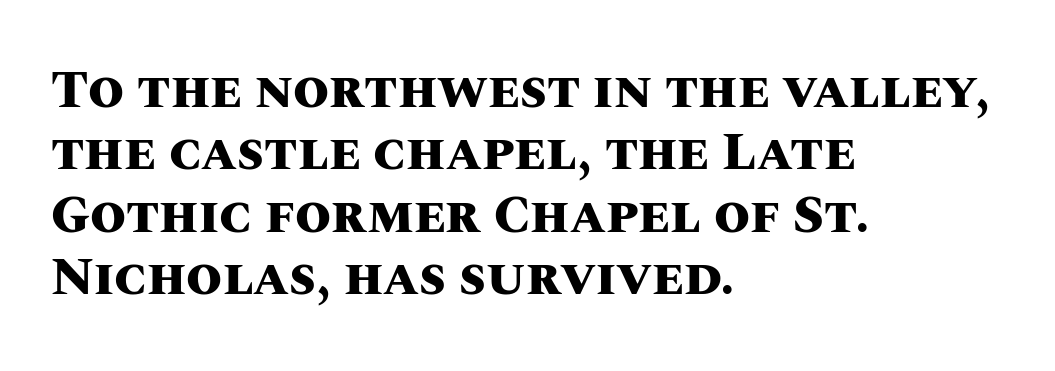
{"italic": "no", "bold": "yes", "weight": "heavy", "width": "normal", "stroke_contrast": "medium", "x_height": "large", "monospaced": "no", "underline": "no", "align": "left", "line_spacing_ratio": 1.2, "letter_spacing": "normal", "letter_spacing_em": 0.0, "glyph_px": 52}
